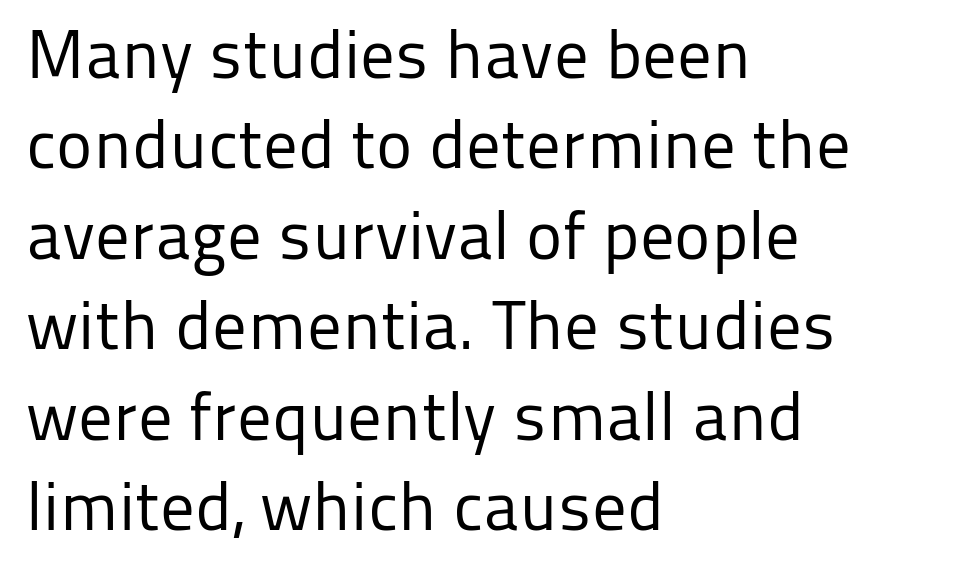
{"serif": "no", "italic": "no", "bold": "no", "weight": "regular", "width": "normal", "stroke_contrast": "low", "x_height": "medium", "monospaced": "no", "underline": "no", "align": "left", "line_spacing": "normal", "line_spacing_ratio": 1.31, "letter_spacing": "normal", "letter_spacing_em": 0.0, "glyph_px": 69}
